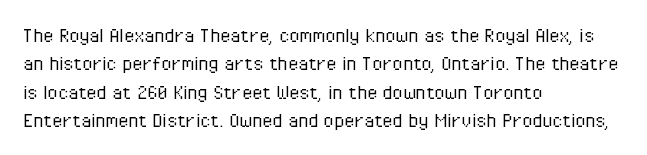
The image shows 23 px text type, upright; set left-aligned, line spacing 1.23x, normal letter spacing, not underlined.
